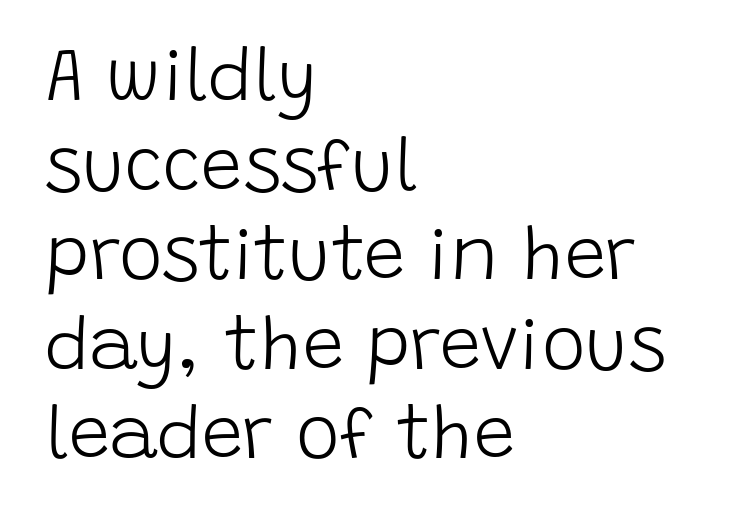
In CSS terms this would be text-align: left. Looks like regular typesetting: each glyph gets only the width it needs. The letters carry no serifs — their stems end cleanly without finishing strokes. Stem width sits at or under what a default text font uses. A bare baseline throughout the passage.
